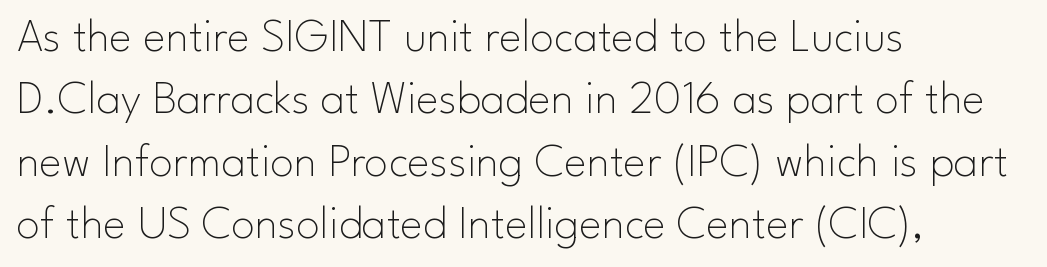
The image shows 48 px thin sans-serif type, upright; set left-aligned, normal line spacing (1.3x), normal letter spacing, not underlined; low stroke contrast and a small x-height.
